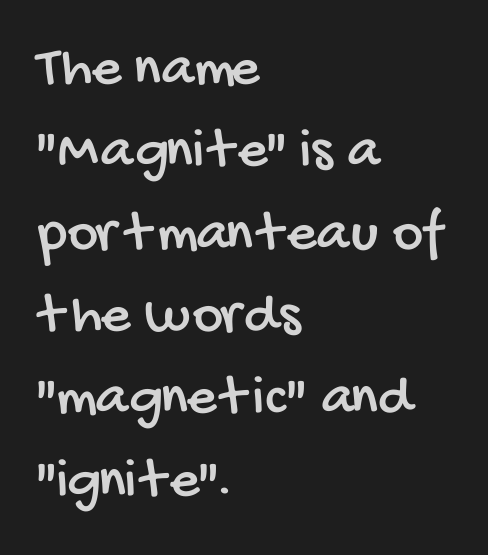
The passage shown has conventional tracking throughout. The space directly below the letters is spotless. Regarding leading, the lines here are spaced in the standard way. Does the copy run flush right? No — it runs flush left. Is this a fixed-width face? No — the glyphs have proportional, varying widths. Check where the strokes stop: nothing finishes them off — pure sans.
